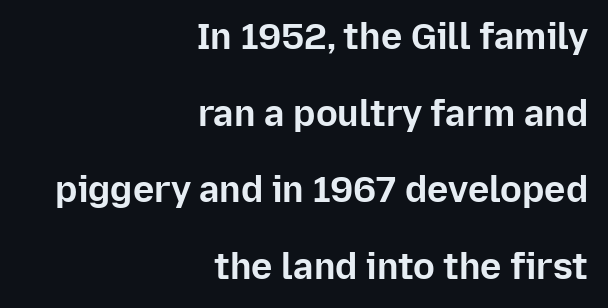
{"serif": "no", "italic": "no", "bold": "yes", "weight": "bold", "width": "normal", "stroke_contrast": "low", "x_height": "medium", "monospaced": "no", "underline": "no", "align": "right", "line_spacing": "loose", "line_spacing_ratio": 2.13, "letter_spacing": "normal", "letter_spacing_em": 0.0, "glyph_px": 36}
